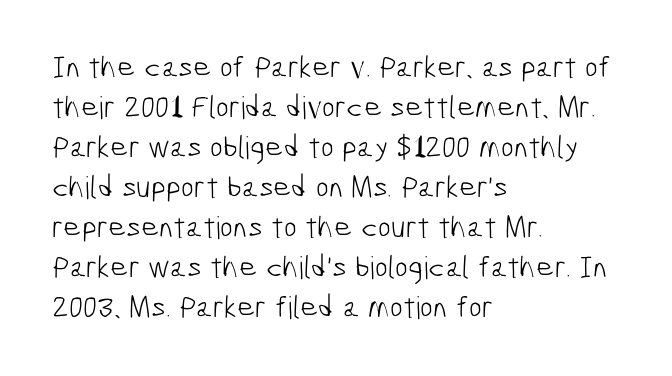
Q: Is the text bold? A: No.
Q: Is the typeface a serif or a sans-serif typeface? A: Sans-serif.
Q: Is the text underlined? A: No.
Q: How is the paragraph aligned? A: Left-aligned.
Q: Is the spacing between letters normal or unusually wide? A: Normal.
Q: Is the spacing between lines tight, normal or loose? A: Normal.
Q: Width (condensed, normal, or wide)? A: Condensed.
Q: Stroke contrast? A: Low.
Q: x-height? A: Medium.
Q: Monospaced? A: No.
